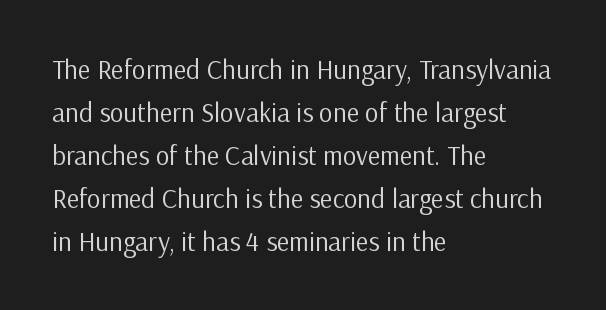
{"italic": "no", "bold": "no", "underline": "no", "align": "left", "line_spacing": "normal", "line_spacing_ratio": 1.59, "letter_spacing": "normal", "letter_spacing_em": 0.0, "glyph_px": 27}
